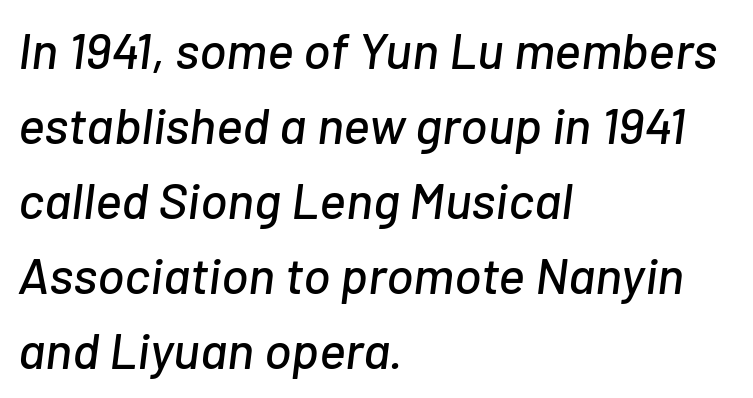
The image shows 51 px text type, italic (leaning right); set left-aligned, normal line spacing (1.47x), normal letter spacing, not underlined; low stroke contrast and a medium x-height.
